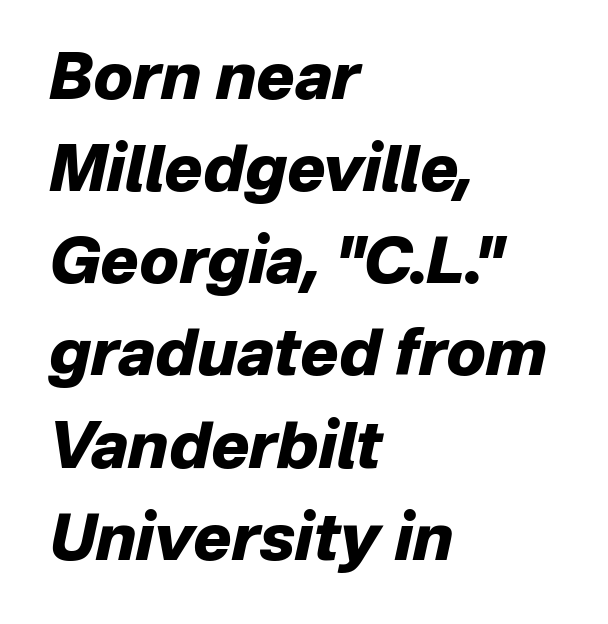
Spacing between characters is what you'd get straight out of the box. The axis of the letterforms is tilted away from vertical. Do the characters align in a grid? No, the font is proportional. The area under the type is left untouched. The letters are bold, with thick, heavy strokes. The leading is moderate, giving the passage an even texture.
